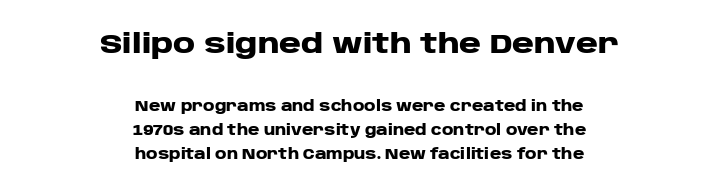
The image shows 27 px bold type, upright; set centered, line spacing 1.72x, normal letter spacing, not underlined; the first (top) block is 1.93x larger.
